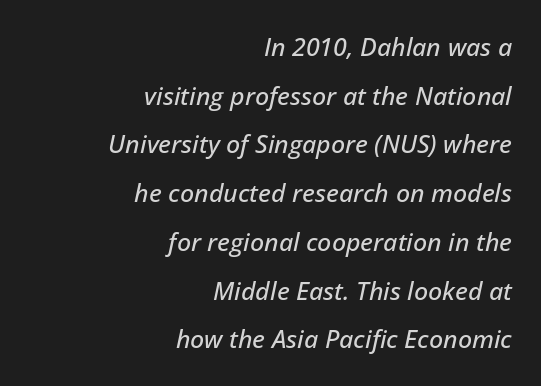
{"italic": "yes", "lean": "right", "slant_degrees": 12, "underline": "no", "align": "right", "line_spacing": "loose", "line_spacing_ratio": 1.95, "letter_spacing": "normal", "letter_spacing_em": 0.0, "glyph_px": 25}
